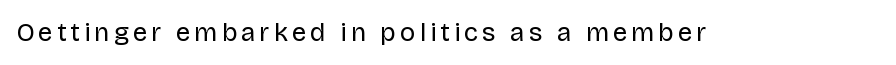
Q: Is the text bold? A: No.
Q: Is the text italic (slanted)? A: No, it is upright.
Q: Is the text underlined? A: No.
